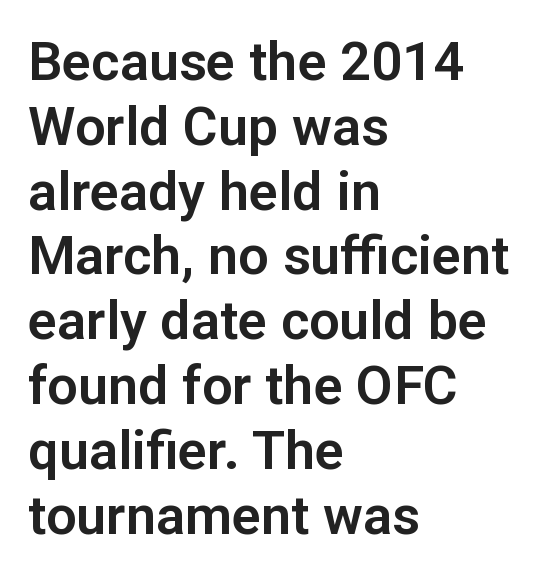
The image shows 54 px sans-serif type, upright; set left-aligned, line spacing 1.2x, normal letter spacing, not underlined; low stroke contrast and a medium x-height.
